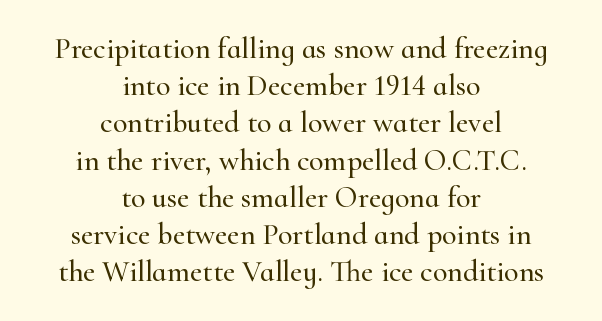
{"serif": "yes", "italic": "no", "width": "normal", "stroke_contrast": "high", "x_height": "small", "monospaced": "no", "underline": "no", "align": "center", "line_spacing_ratio": 1.24, "letter_spacing": "normal", "letter_spacing_em": 0.0, "glyph_px": 30}
